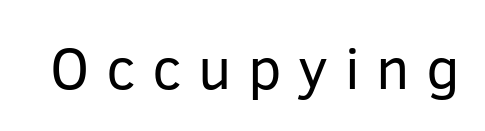
Weight: in the light-to-regular range. The glyphs in this specimen are sans serif. Glance below the letters and you will spot only blank space. The type sits square on the baseline with zero lean.
